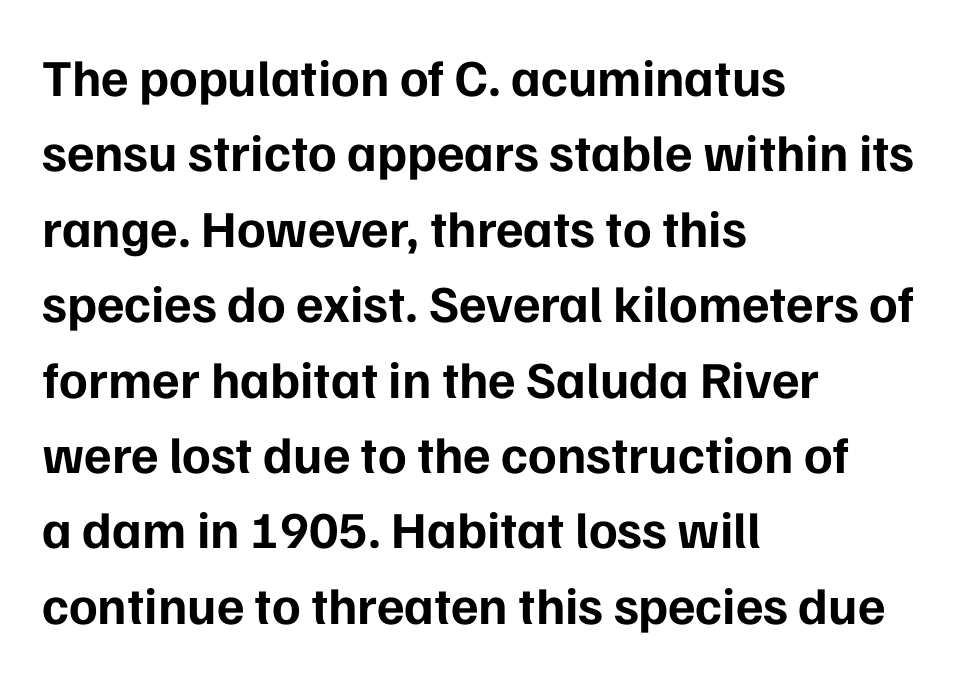
Q: Is the text bold? A: Yes.
Q: Is the text italic (slanted)? A: No, it is upright.
Q: Is the typeface a serif or a sans-serif typeface? A: Sans-serif.
Q: Is the text underlined? A: No.
Q: How is the paragraph aligned? A: Left-aligned.
Q: Is the spacing between letters normal or unusually wide? A: Normal.
Q: Is the spacing between lines tight, normal or loose? A: Normal.
Q: Width (condensed, normal, or wide)? A: Normal.
Q: Stroke contrast? A: Low.
Q: x-height? A: Medium.
Q: Monospaced? A: No.
